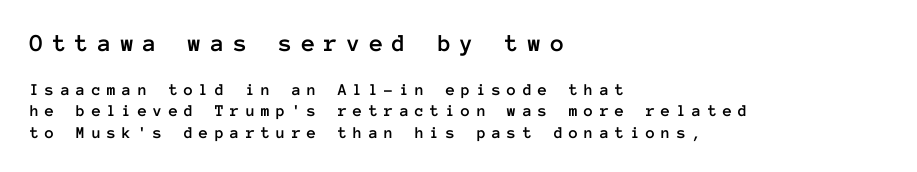
Unmarked baselines from the first word to the last. The font's upright variant was chosen for this text. The type is letterspaced generously, with wide tracking. Vertically, the passage feels balanced, rows spaced as you'd expect. Casual observation: everything's shoved over to the left.
